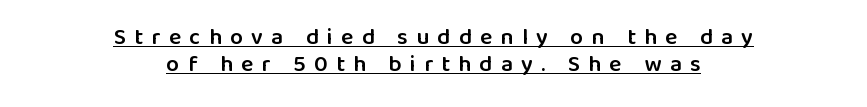
The image shows 23 px text type, upright; set centered, line spacing 1.18x, unusually wide letter spacing (+0.36 em), underlined.
